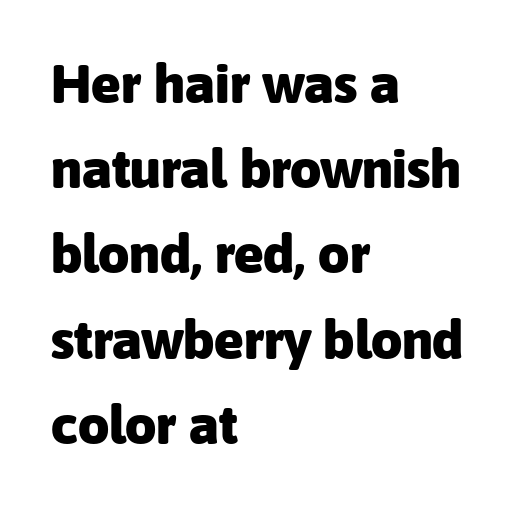
{"serif": "no", "italic": "no", "bold": "yes", "weight": "heavy", "width": "normal", "stroke_contrast": "low", "x_height": "medium", "monospaced": "no", "underline": "no", "align": "left", "line_spacing": "normal", "line_spacing_ratio": 1.55, "letter_spacing": "normal", "letter_spacing_em": 0.0, "glyph_px": 55}
